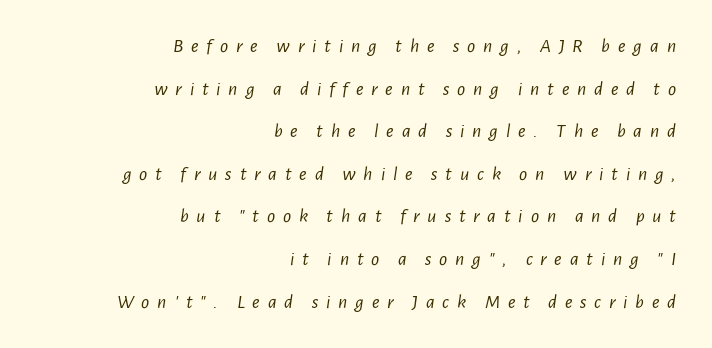
Think standard paragraph weight, or any step lighter than that. Airy leading. The letters are spread apart with noticeably loose tracking. A clean baseline with only descenders dipping below it. Which margin do the lines hug? The right one — the left edge is uneven.
